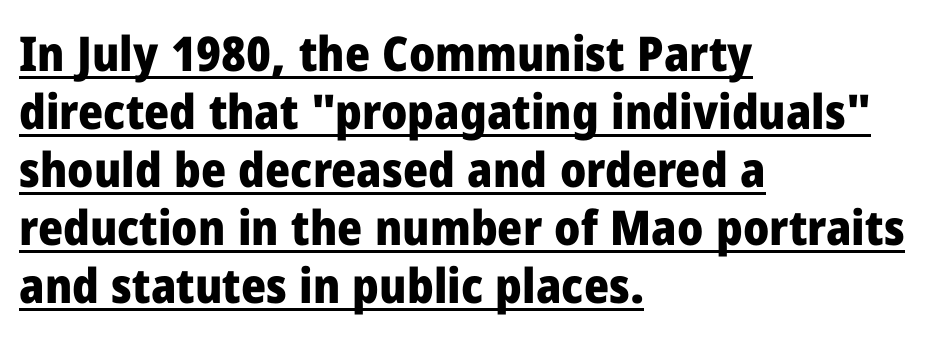
Beneath each row of characters lies a ruled line. Tracking value appears to be zero — textbook default spacing. The type sits square on the baseline with zero lean. The passage shown is typed in a proportional face where columns would drift. Set as a true bold cut, around the 700 mark. To sum up the face: it is a sans, with no serifs.
